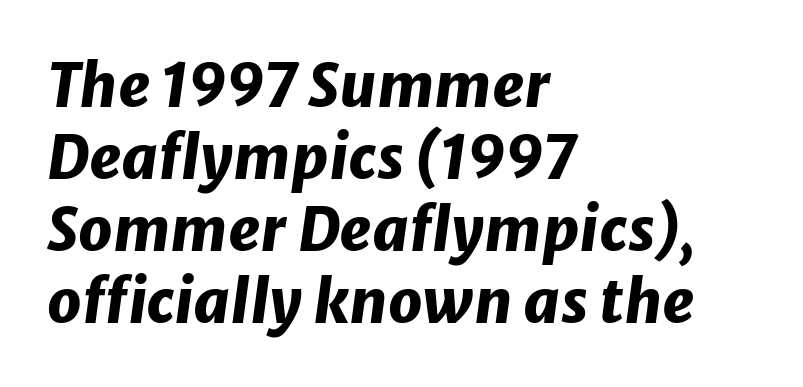
Every row of glyphs begins at an identical x-position on the left. Only glyphs here, with clear space below each row. Style check: oblique. The letterforms sit shoulder to shoulder at normal distance. Strong, thick strokes mark this as bold type. Looks like regular typesetting: each glyph gets only the width it needs.
